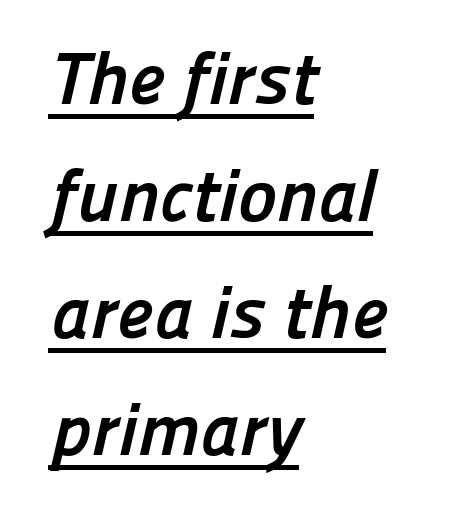
Q: Is the text bold? A: Yes.
Q: Is the typeface a serif or a sans-serif typeface? A: Sans-serif.
Q: Is the text underlined? A: Yes.
Q: How is the paragraph aligned? A: Left-aligned.
Q: Is the spacing between letters normal or unusually wide? A: Normal.
Q: Is the spacing between lines tight, normal or loose? A: Normal.
Q: Width (condensed, normal, or wide)? A: Normal.
Q: Stroke contrast? A: Low.
Q: x-height? A: Medium.
Q: Monospaced? A: No.
